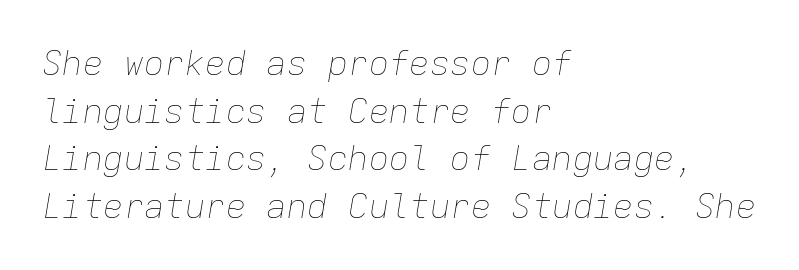
{"italic": "yes", "lean": "right", "slant_degrees": 9, "bold": "no", "weight": "thin", "width": "normal", "stroke_contrast": "low", "x_height": "medium", "monospaced": "yes", "underline": "no", "align": "left", "line_spacing": "normal", "line_spacing_ratio": 1.4, "letter_spacing": "normal", "letter_spacing_em": 0.0, "glyph_px": 34}
